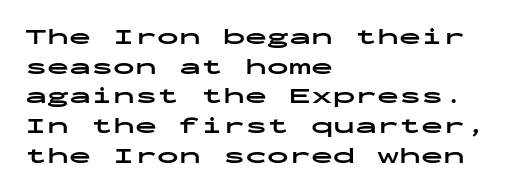
{"italic": "no", "bold": "yes", "underline": "no", "align": "left", "line_spacing": "normal", "line_spacing_ratio": 1.35, "letter_spacing": "normal", "letter_spacing_em": 0.0, "glyph_px": 22}
